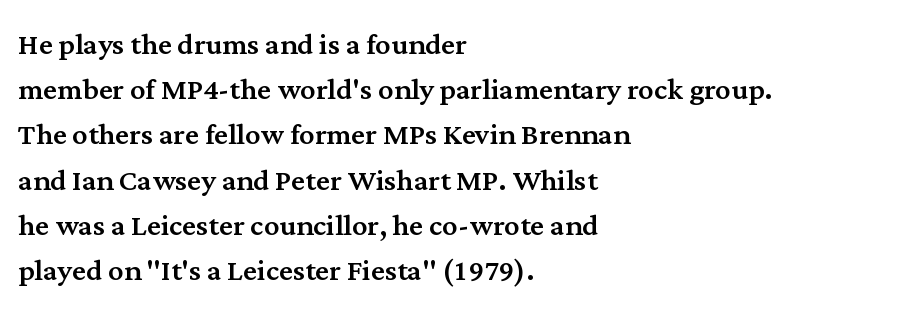
Short note: letters normally spaced. This sample uses a serif face. Proportional: the letters do not fall into vertical columns. The rag falls on the right side of this text block. Type without underlining. The lettering holds an erect, upright posture throughout.
